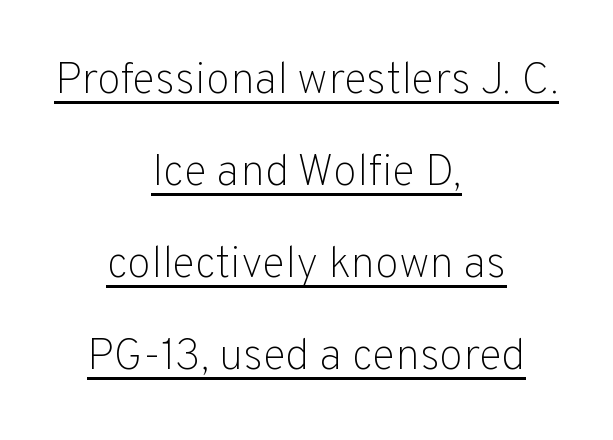
Q: Is the text bold? A: No.
Q: Is the text italic (slanted)? A: No, it is upright.
Q: Is the typeface a serif or a sans-serif typeface? A: Sans-serif.
Q: Is the text underlined? A: Yes.
Q: How is the paragraph aligned? A: Centered.
Q: Is the spacing between letters normal or unusually wide? A: Normal.
Q: Is the spacing between lines tight, normal or loose? A: Loose.
Q: Width (condensed, normal, or wide)? A: Normal.
Q: Stroke contrast? A: Low.
Q: x-height? A: Medium.
Q: Monospaced? A: No.
